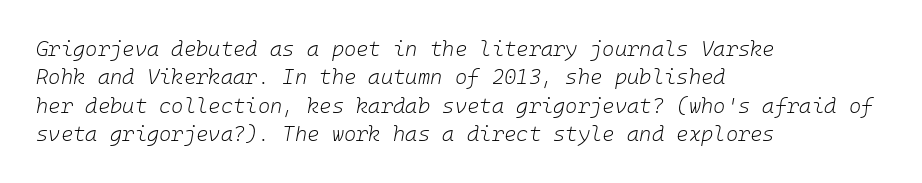
{"italic": "yes", "lean": "right", "slant_degrees": 10, "bold": "no", "underline": "no", "align": "left", "line_spacing": "normal", "line_spacing_ratio": 1.35, "letter_spacing": "normal", "letter_spacing_em": 0.0, "glyph_px": 21}
